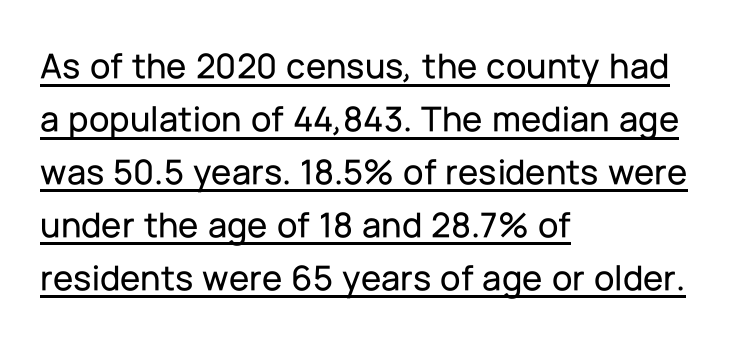
{"serif": "no", "italic": "no", "width": "normal", "stroke_contrast": "low", "x_height": "medium", "monospaced": "no", "underline": "yes", "align": "left", "line_spacing": "normal", "line_spacing_ratio": 1.43, "letter_spacing": "normal", "letter_spacing_em": 0.0, "glyph_px": 37}
